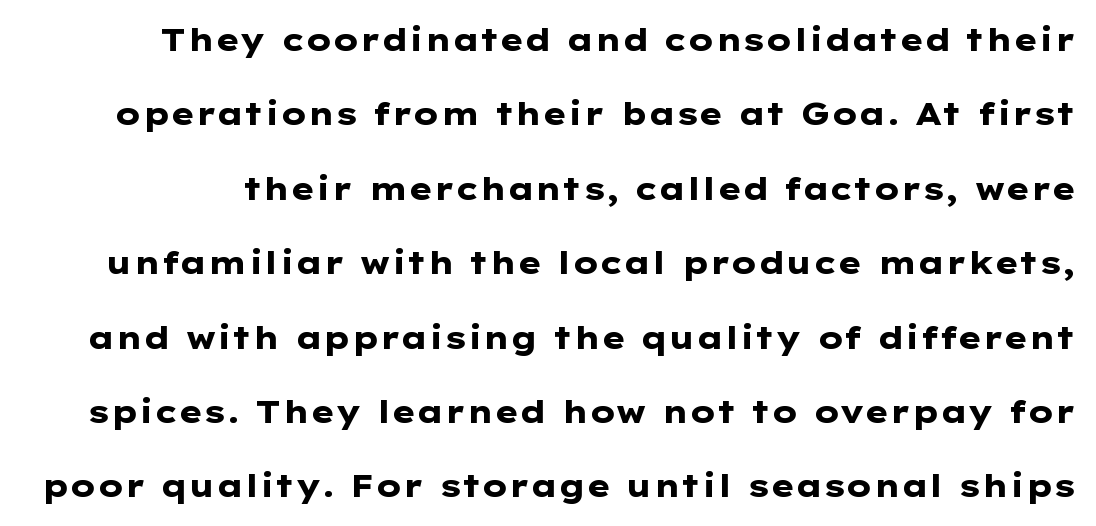
Q: Is the text bold? A: Yes.
Q: Is the text italic (slanted)? A: No, it is upright.
Q: Is the typeface a serif or a sans-serif typeface? A: Sans-serif.
Q: Is the text underlined? A: No.
Q: Is the spacing between letters normal or unusually wide? A: Normal.
Q: Is the spacing between lines tight, normal or loose? A: Loose.
Q: Width (condensed, normal, or wide)? A: Wide.
Q: Stroke contrast? A: Low.
Q: x-height? A: Medium.
Q: Monospaced? A: No.
